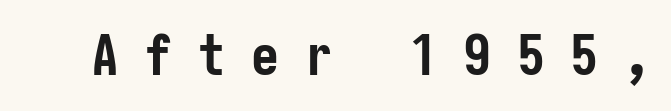
{"serif": "no", "italic": "no", "bold": "yes", "weight": "semibold", "width": "condensed", "stroke_contrast": "low", "x_height": "medium", "underline": "no", "letter_spacing": "wide", "letter_spacing_em": 0.45, "glyph_px": 56}
